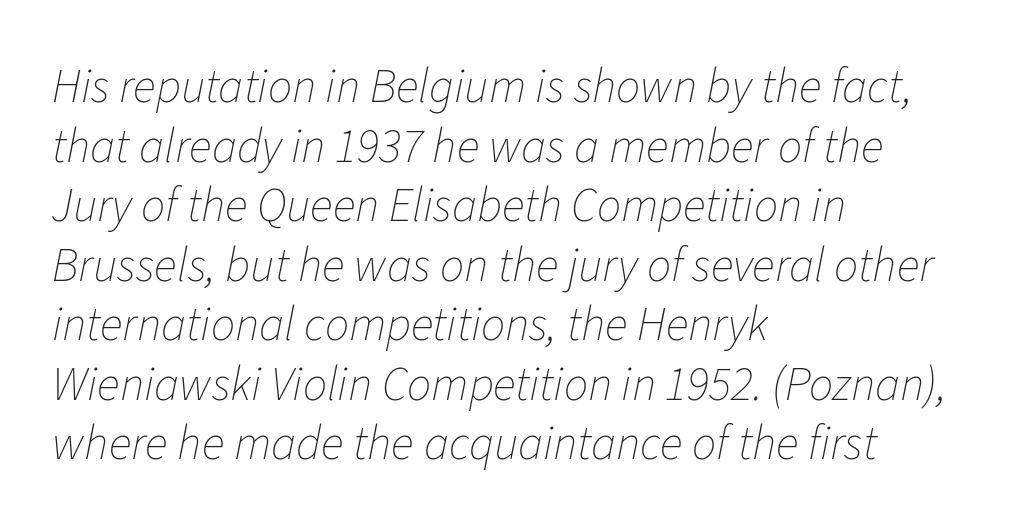
The specimen omits any rule beneath the text block's lines. The letterforms sit shoulder to shoulder at normal distance. A typesetter would mark this as italic. Ink coverage per letter is moderate at most.
